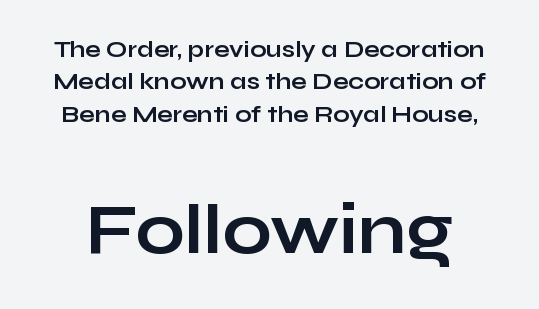
Q: Is the text bold? A: Yes.
Q: Is the text italic (slanted)? A: No, it is upright.
Q: Is the typeface a serif or a sans-serif typeface? A: Sans-serif.
Q: Is the text underlined? A: No.
Q: Is the spacing between letters normal or unusually wide? A: Normal.
Q: Is the spacing between lines tight, normal or loose? A: Normal.
Q: Which block of text is set in a larger size, the first (top) or the second (bottom)? A: The second (bottom) one.
Q: Width (condensed, normal, or wide)? A: Wide.
Q: Stroke contrast? A: Low.
Q: x-height? A: Medium.
Q: Monospaced? A: No.
